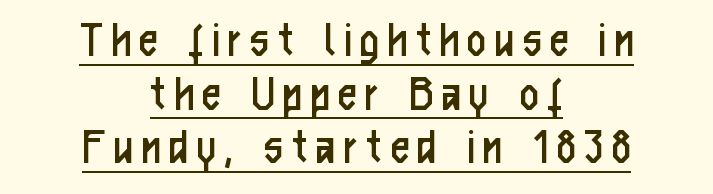
{"serif": "no", "italic": "no", "bold": "no", "weight": "regular", "width": "condensed", "stroke_contrast": "low", "x_height": "medium", "monospaced": "no", "underline": "yes", "align": "center", "line_spacing": "tight", "line_spacing_ratio": 1.03, "glyph_px": 52}
